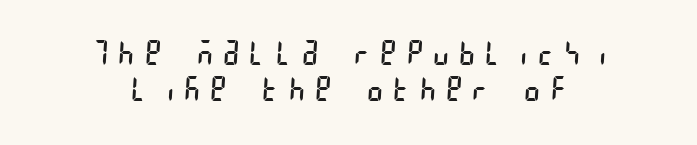
{"serif": "no", "bold": "no", "weight": "regular", "width": "condensed", "stroke_contrast": "low", "x_height": "large", "underline": "no", "align": "center", "line_spacing": "tight", "line_spacing_ratio": 1.11, "letter_spacing": "wide", "letter_spacing_em": 0.35, "glyph_px": 32}
